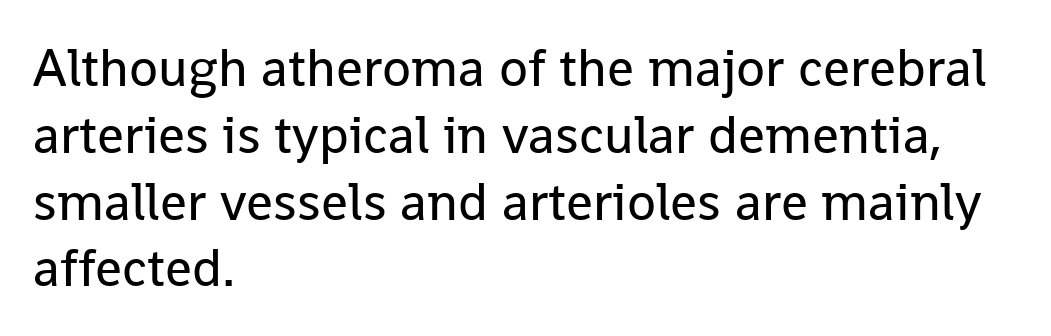
{"serif": "no", "italic": "no", "bold": "no", "weight": "regular", "width": "normal", "stroke_contrast": "low", "x_height": "medium", "monospaced": "no", "underline": "no", "align": "left", "line_spacing": "normal", "line_spacing_ratio": 1.26, "letter_spacing": "normal", "letter_spacing_em": 0.0, "glyph_px": 53}
